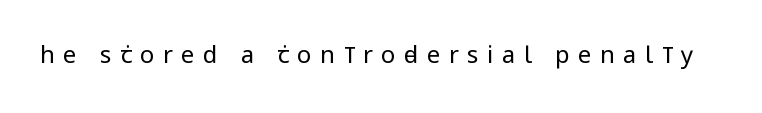
{"italic": "no", "bold": "no", "underline": "no", "letter_spacing": "wide", "letter_spacing_em": 0.35, "glyph_px": 24}
